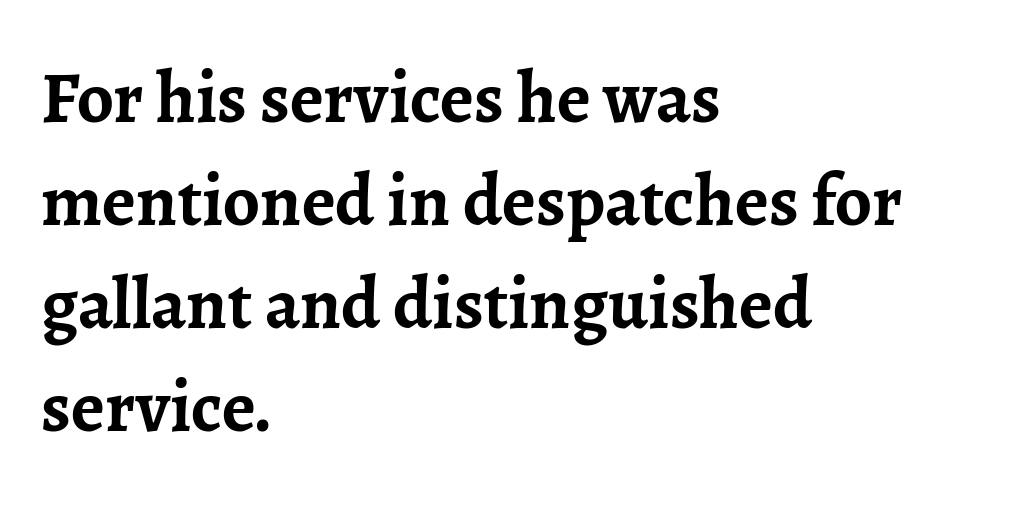
Q: Is the text bold? A: Yes.
Q: Is the text italic (slanted)? A: No, it is upright.
Q: Is the typeface a serif or a sans-serif typeface? A: Serif.
Q: Is the text underlined? A: No.
Q: How is the paragraph aligned? A: Left-aligned.
Q: Is the spacing between letters normal or unusually wide? A: Normal.
Q: Is the spacing between lines tight, normal or loose? A: Normal.
Q: Width (condensed, normal, or wide)? A: Normal.
Q: Stroke contrast? A: Low.
Q: x-height? A: Medium.
Q: Monospaced? A: No.
